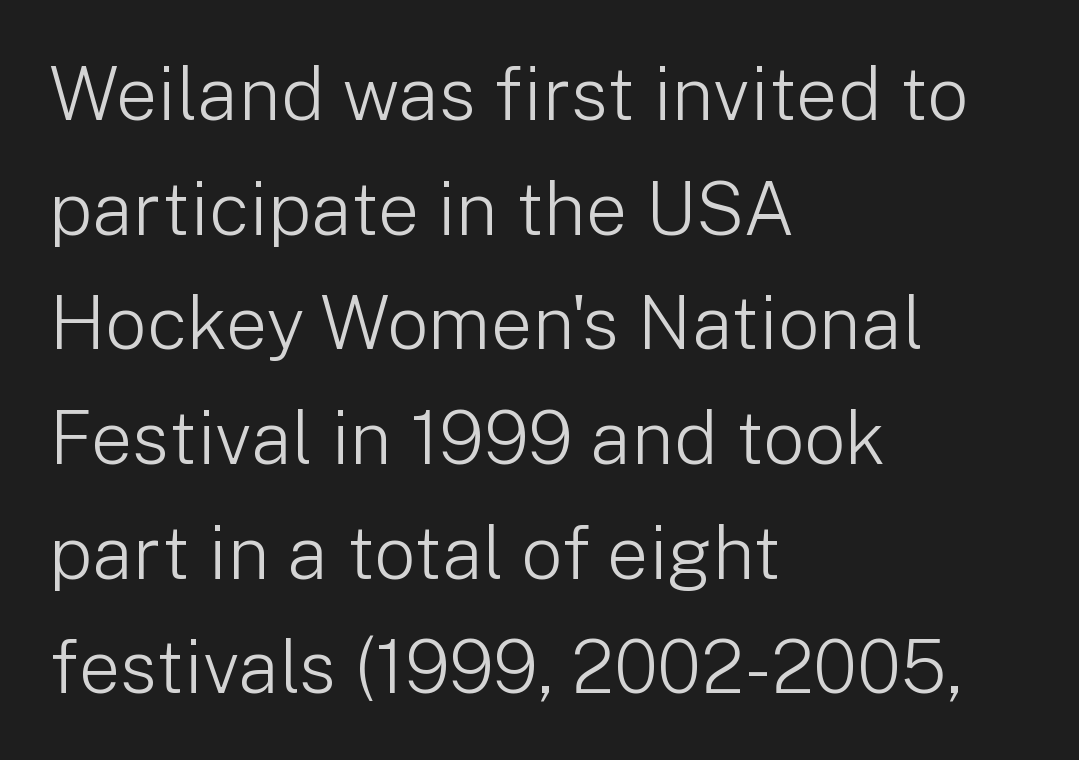
{"serif": "no", "italic": "no", "bold": "no", "weight": "light", "width": "normal", "stroke_contrast": "low", "x_height": "medium", "monospaced": "no", "underline": "no", "align": "left", "line_spacing": "normal", "line_spacing_ratio": 1.55, "letter_spacing": "normal", "letter_spacing_em": 0.0, "glyph_px": 74}
